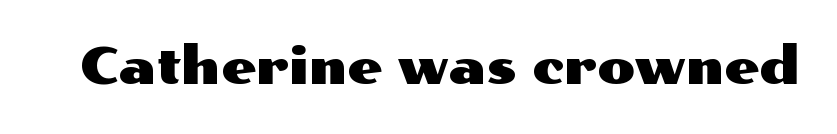
The image shows 50 px wide sans-serif type, upright; set normal letter spacing, not underlined; medium stroke contrast and a medium x-height.
